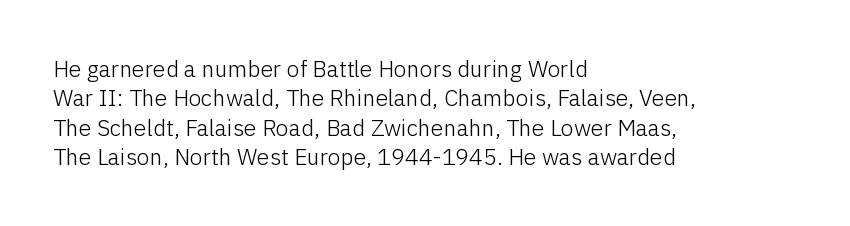
The image shows 23 px text type, upright; set left-aligned, normal line spacing (1.28x), normal letter spacing, not underlined.
